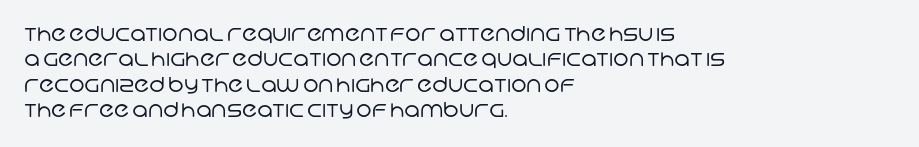
{"bold": "no", "underline": "no", "align": "left", "line_spacing_ratio": 1.21, "letter_spacing": "normal", "letter_spacing_em": 0.0, "glyph_px": 21}
